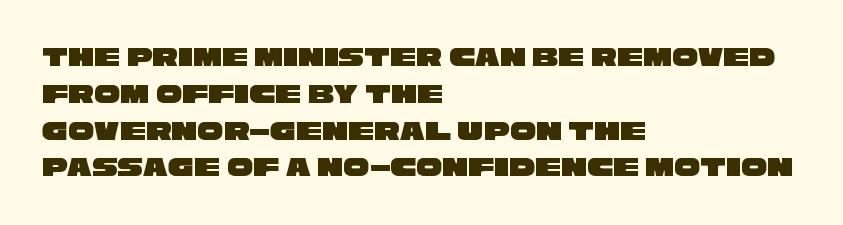
{"serif": "no", "width": "wide", "stroke_contrast": "low", "x_height": "large", "monospaced": "no", "underline": "no", "align": "left", "line_spacing": "normal", "line_spacing_ratio": 1.27, "letter_spacing": "normal", "letter_spacing_em": 0.0, "glyph_px": 29}
